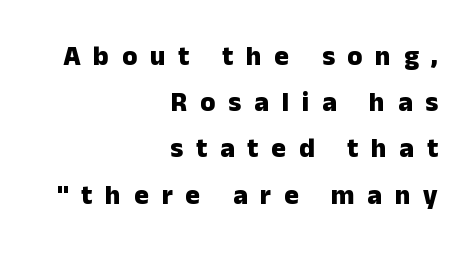
The image shows 27 px bold type, upright; set right-aligned, line spacing 1.71x, unusually wide letter spacing (+0.48 em), not underlined.
